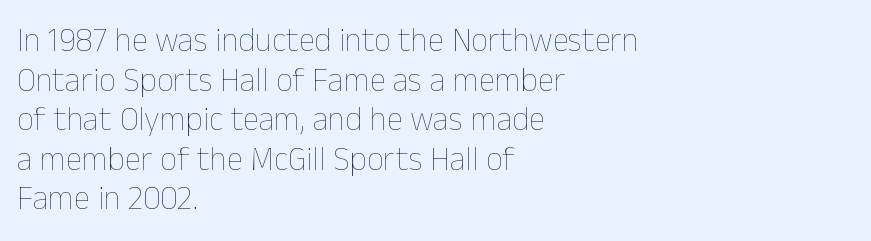
The image shows 33 px thin type, upright; set left-aligned, line spacing 1.2x, normal letter spacing, not underlined; low stroke contrast and a medium x-height.
